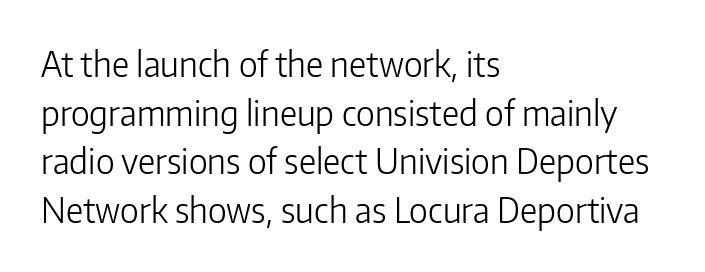
In CSS terms this would be text-align: left. Typographically, this falls in the sans-serif category. Characters remain perfectly vertical along every line. The face used here is proportionally spaced, like ordinary book or web type. What's the leading like? Ordinary, nothing unusual. Each stroke keeps to a modest, everyday thickness or less.
